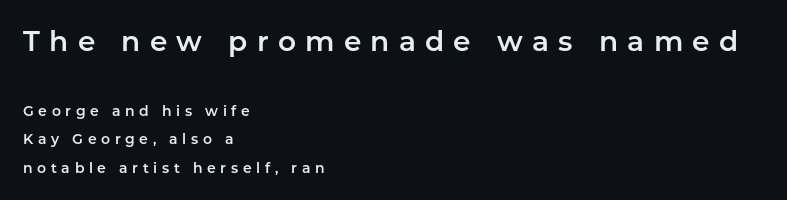
The image shows 28 px sans-serif type, upright; set left-aligned, loose line spacing (2.02x), unusually wide letter spacing (+0.33 em), not underlined; the first (top) block is 2.0x larger; low stroke contrast and a medium x-height.
